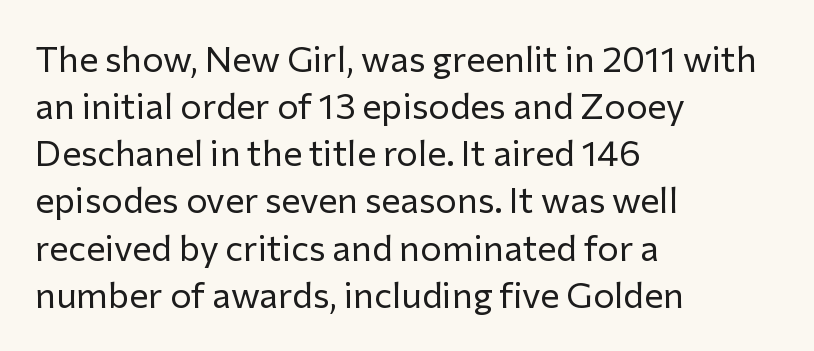
{"serif": "no", "italic": "no", "bold": "no", "weight": "regular", "width": "normal", "stroke_contrast": "low", "x_height": "medium", "monospaced": "no", "underline": "no", "align": "left", "line_spacing": "normal", "line_spacing_ratio": 1.31, "letter_spacing": "normal", "letter_spacing_em": 0.0, "glyph_px": 36}
